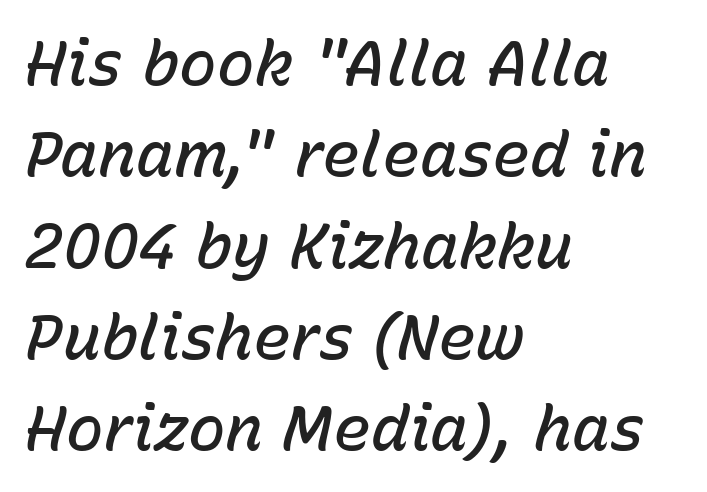
Q: Is the text bold? A: Semi-bold.
Q: Is the text italic (slanted)? A: Yes, it leans right by about 15 degrees.
Q: Is the text underlined? A: No.
Q: How is the paragraph aligned? A: Left-aligned.
Q: Is the spacing between letters normal or unusually wide? A: Normal.
Q: Is the spacing between lines tight, normal or loose? A: Normal.
Q: Width (condensed, normal, or wide)? A: Normal.
Q: Stroke contrast? A: Low.
Q: x-height? A: Medium.
Q: Monospaced? A: No.
